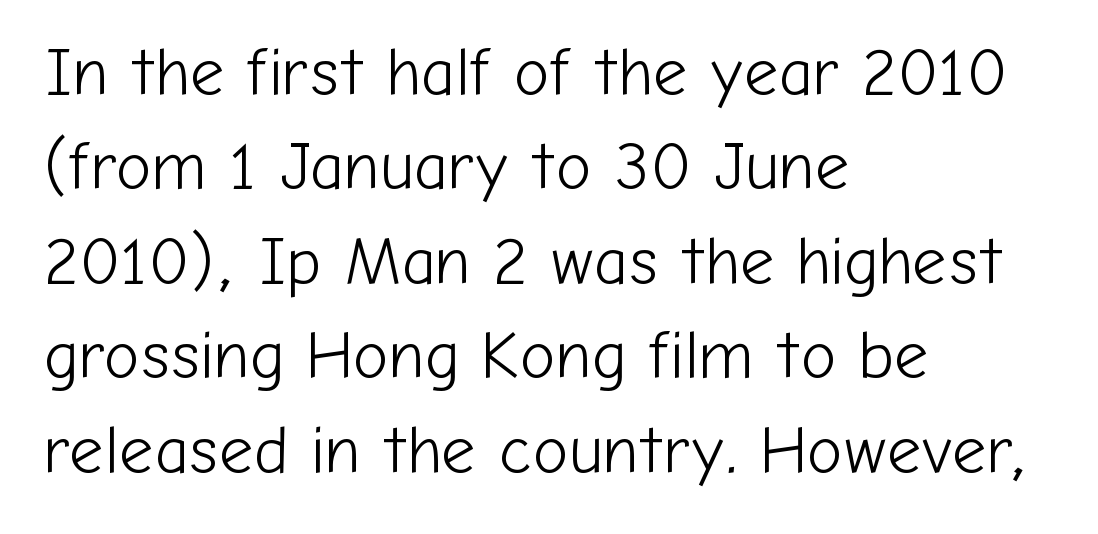
Q: Is the text bold? A: No.
Q: Is the text italic (slanted)? A: No, it is upright.
Q: Is the typeface a serif or a sans-serif typeface? A: Sans-serif.
Q: Is the text underlined? A: No.
Q: How is the paragraph aligned? A: Left-aligned.
Q: Is the spacing between letters normal or unusually wide? A: Normal.
Q: Is the spacing between lines tight, normal or loose? A: Normal.
Q: Width (condensed, normal, or wide)? A: Normal.
Q: Stroke contrast? A: Low.
Q: x-height? A: Medium.
Q: Monospaced? A: No.
